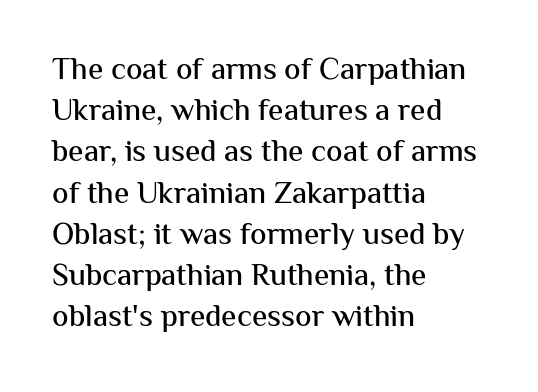
Q: Is the text italic (slanted)? A: No, it is upright.
Q: Is the typeface a serif or a sans-serif typeface? A: Sans-serif.
Q: Is the text underlined? A: No.
Q: How is the paragraph aligned? A: Left-aligned.
Q: Is the spacing between letters normal or unusually wide? A: Normal.
Q: Is the spacing between lines tight, normal or loose? A: Normal.
Q: Width (condensed, normal, or wide)? A: Normal.
Q: Stroke contrast? A: Medium.
Q: x-height? A: Medium.
Q: Monospaced? A: No.
